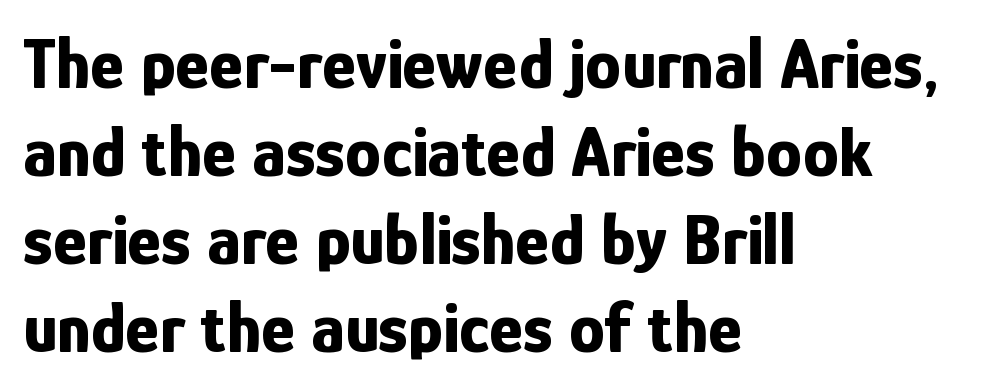
{"serif": "no", "italic": "no", "bold": "yes", "weight": "bold", "width": "condensed", "stroke_contrast": "low", "x_height": "medium", "monospaced": "no", "underline": "no", "align": "left", "line_spacing_ratio": 1.22, "letter_spacing": "normal", "letter_spacing_em": 0.0, "glyph_px": 72}
